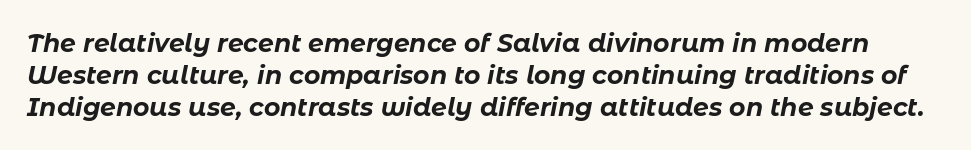
{"italic": "yes", "lean": "right", "slant_degrees": 11, "bold": "yes", "underline": "no", "line_spacing": "normal", "line_spacing_ratio": 1.28, "letter_spacing": "normal", "letter_spacing_em": 0.0, "glyph_px": 25}
